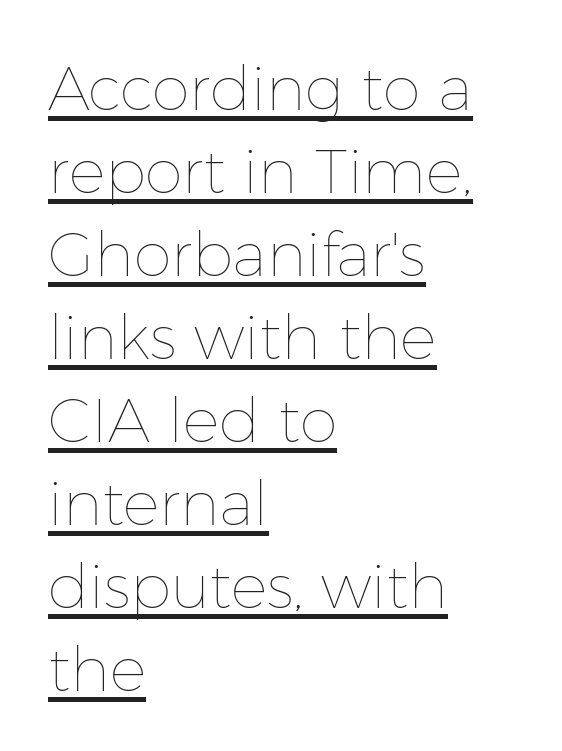
The image shows 61 px thin type, upright; set left-aligned, normal line spacing (1.36x), normal letter spacing, underlined; low stroke contrast and a medium x-height.
